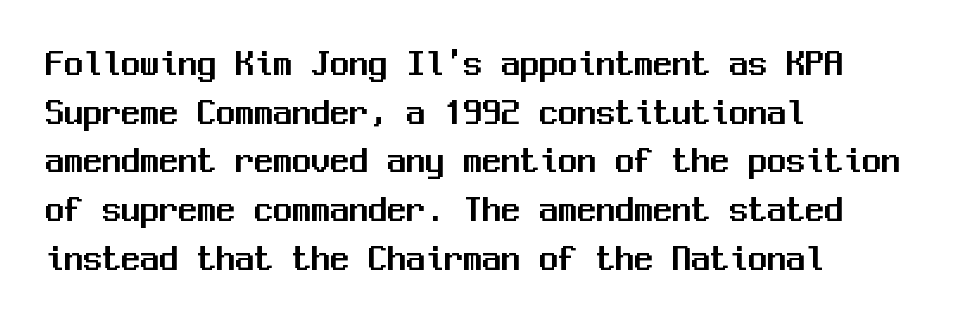
Q: Is the text italic (slanted)? A: No, it is upright.
Q: Is the typeface a serif or a sans-serif typeface? A: Sans-serif.
Q: Is the text underlined? A: No.
Q: How is the paragraph aligned? A: Left-aligned.
Q: Is the spacing between letters normal or unusually wide? A: Normal.
Q: Is the spacing between lines tight, normal or loose? A: Normal.
Q: Width (condensed, normal, or wide)? A: Normal.
Q: Stroke contrast? A: Medium.
Q: x-height? A: Medium.
Q: Monospaced? A: Yes.
